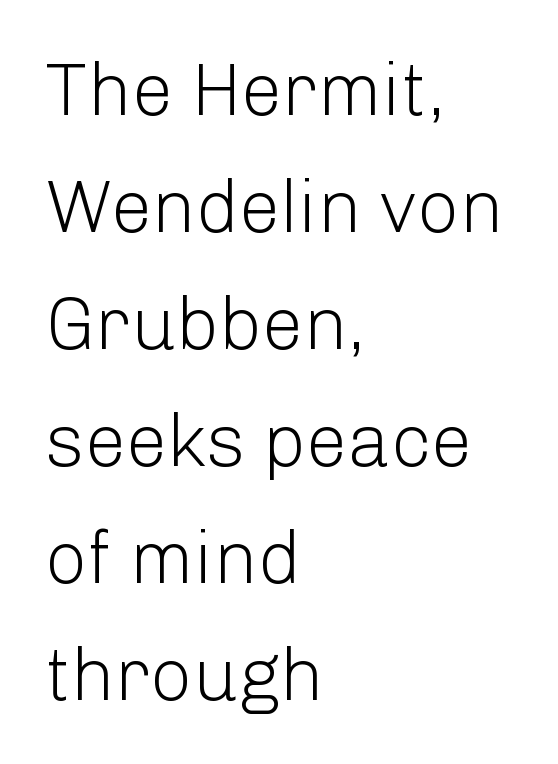
Q: Is the text bold? A: No.
Q: Is the text italic (slanted)? A: No, it is upright.
Q: Is the typeface a serif or a sans-serif typeface? A: Sans-serif.
Q: Is the text underlined? A: No.
Q: How is the paragraph aligned? A: Left-aligned.
Q: Is the spacing between letters normal or unusually wide? A: Normal.
Q: Is the spacing between lines tight, normal or loose? A: Normal.
Q: Width (condensed, normal, or wide)? A: Normal.
Q: Stroke contrast? A: Low.
Q: x-height? A: Medium.
Q: Monospaced? A: No.
